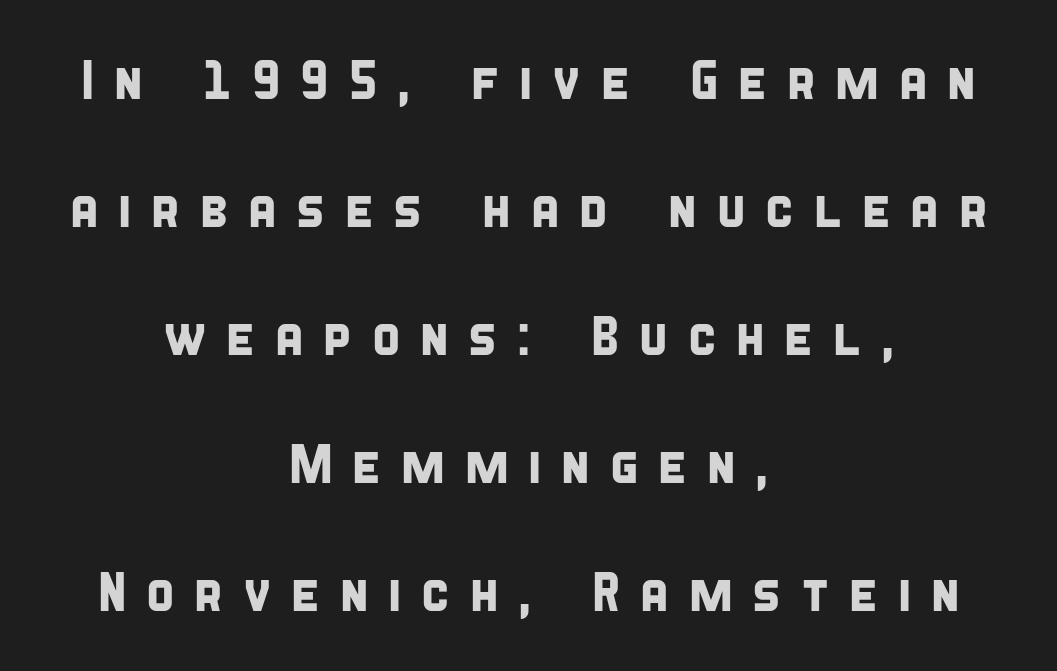
Letter spacing: wide. No word sits above an underline. The letters advance in unequal steps, a hallmark of proportional type. Successive baselines arrive slowly, with a big drop between each. Horizontal alignment here is central, giving a formal, balanced look.
